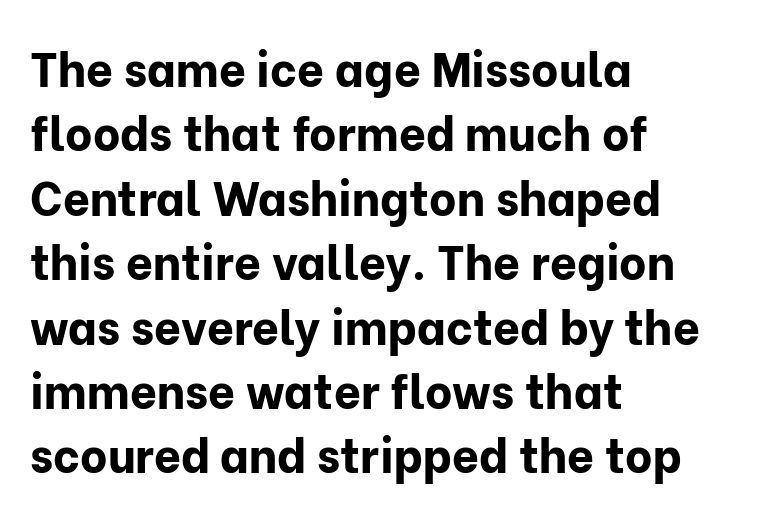
{"serif": "no", "italic": "no", "bold": "yes", "weight": "bold", "width": "normal", "stroke_contrast": "low", "x_height": "medium", "monospaced": "no", "underline": "no", "align": "left", "line_spacing": "normal", "line_spacing_ratio": 1.37, "letter_spacing": "normal", "letter_spacing_em": 0.0, "glyph_px": 47}
